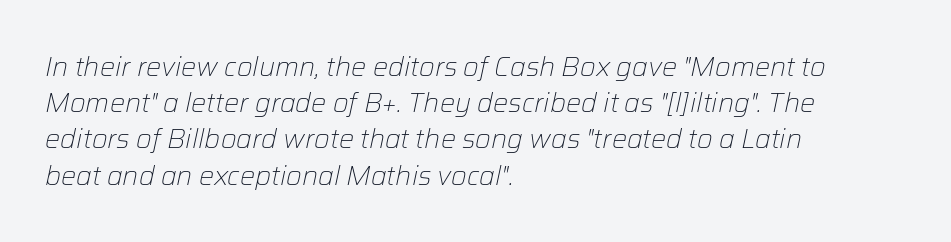
{"italic": "yes", "lean": "right", "slant_degrees": 12, "bold": "no", "underline": "no", "align": "left", "line_spacing": "normal", "line_spacing_ratio": 1.34, "letter_spacing": "normal", "letter_spacing_em": 0.0, "glyph_px": 27}
